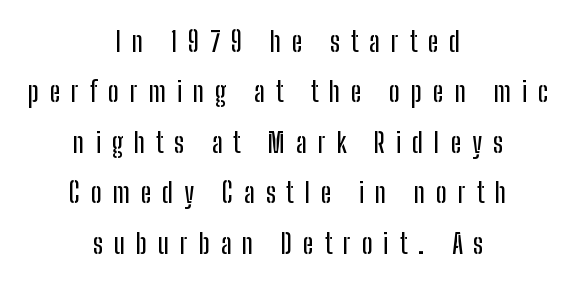
{"serif": "no", "italic": "no", "width": "condensed", "stroke_contrast": "low", "x_height": "medium", "monospaced": "no", "underline": "no", "align": "center", "line_spacing_ratio": 1.8, "letter_spacing": "wide", "letter_spacing_em": 0.39, "glyph_px": 28}
